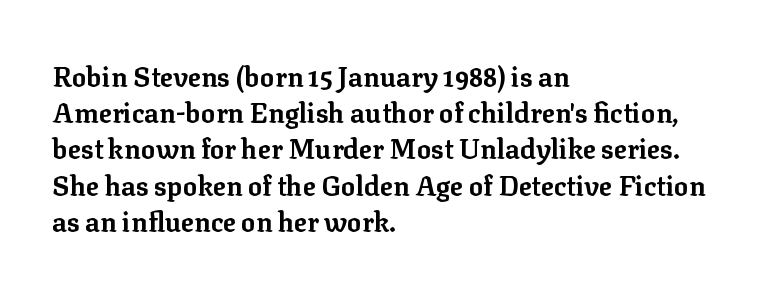
{"italic": "no", "bold": "yes", "underline": "no", "align": "left", "line_spacing": "normal", "line_spacing_ratio": 1.34, "letter_spacing": "normal", "letter_spacing_em": 0.0, "glyph_px": 27}
